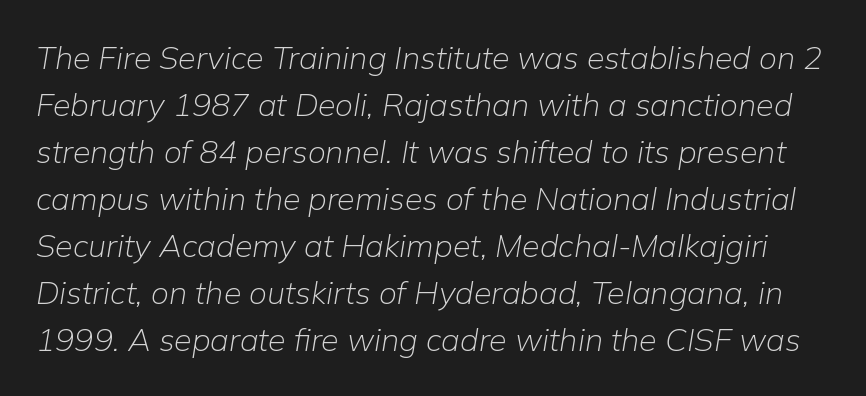
The image shows 32 px light type, italic (leaning right); set normal line spacing (1.47x), normal letter spacing, not underlined; low stroke contrast and a medium x-height.
